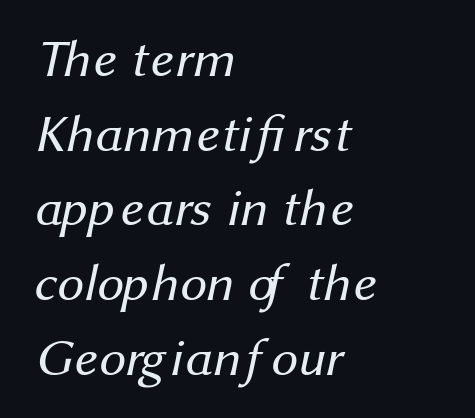
{"serif": "no", "bold": "no", "weight": "regular", "width": "normal", "stroke_contrast": "medium", "x_height": "medium", "monospaced": "no", "underline": "no", "align": "left", "line_spacing": "normal", "line_spacing_ratio": 1.41, "letter_spacing": "normal", "letter_spacing_em": 0.0, "glyph_px": 53}
